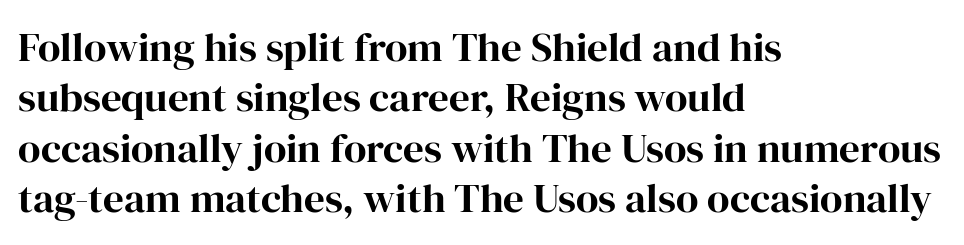
Each letter keeps its own natural width here, so spacing adapts to shape. The lettering stays uniformly vertical, giving the passage a roman look. A typesetter would label this face a serif. These lines stack with their left ends in a neat column. Check the space under the baseline: it is left empty. In terms of letterspacing, this is plain default setting.
